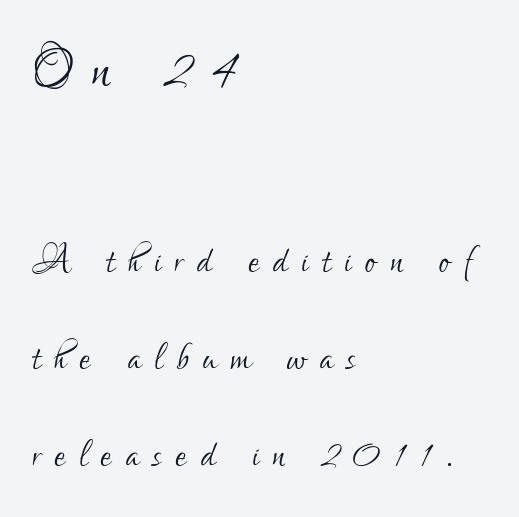
{"serif": "no", "bold": "no", "weight": "light", "width": "condensed", "stroke_contrast": "low", "x_height": "small", "monospaced": "no", "underline": "no", "align": "left", "line_spacing": "loose", "line_spacing_ratio": 1.98, "letter_spacing": "wide", "letter_spacing_em": 0.28, "larger_block": "first", "size_ratio": 1.49, "glyph_px": 73}
